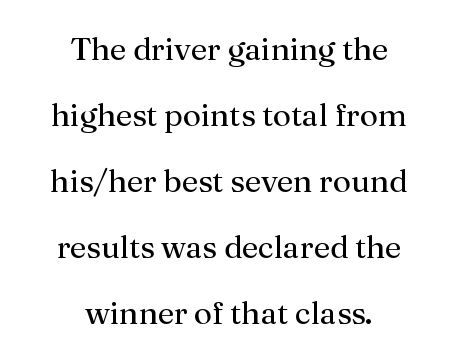
If you measured baseline to baseline, you'd find a long distance. This is serif lettering, the kind often seen in printed books. You could not count columns in this text — the font is proportionally spaced. Compared with a flush-left layout, this one balances lines on the center instead. Designer's note — italics off, roman on. Bare-footed words on every line.
